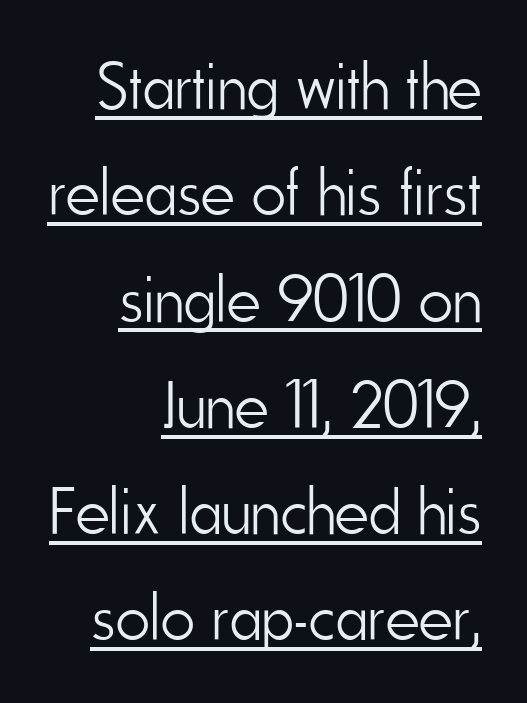
The image shows 66 px light, condensed sans-serif type, upright; set right-aligned, normal line spacing (1.61x), normal letter spacing, underlined; low stroke contrast and a small x-height.
